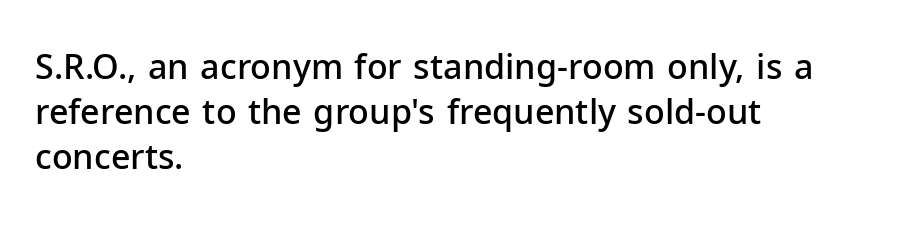
Typographically, this falls in the sans-serif category. No extra tracking has been applied to these lines. Posture: straight, roman, zero tilt. Lines of text with bare space underneath.
